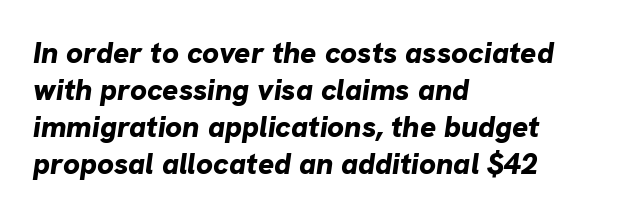
The image shows 30 px bold type, italic (leaning right); set left-aligned, line spacing 1.23x, normal letter spacing, not underlined; low stroke contrast and a medium x-height.
